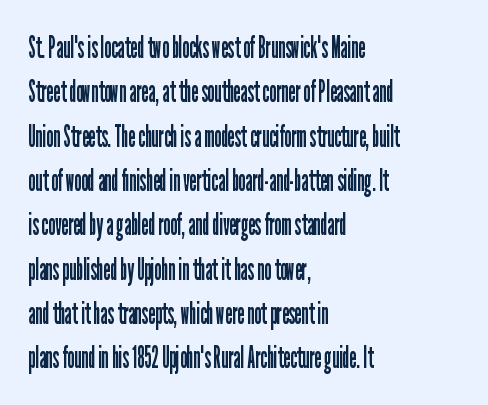
Q: Is the text bold? A: No.
Q: Is the text italic (slanted)? A: No, it is upright.
Q: Is the typeface a serif or a sans-serif typeface? A: Sans-serif.
Q: Is the text underlined? A: No.
Q: How is the paragraph aligned? A: Left-aligned.
Q: Is the spacing between letters normal or unusually wide? A: Normal.
Q: Is the spacing between lines tight, normal or loose? A: Normal.
Q: Width (condensed, normal, or wide)? A: Condensed.
Q: Stroke contrast? A: Low.
Q: x-height? A: Medium.
Q: Monospaced? A: No.
